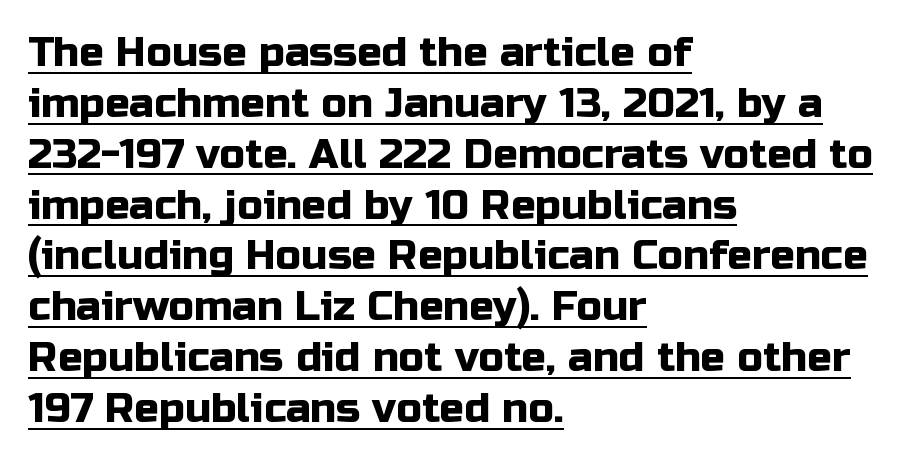
The image shows 41 px sans-serif type, upright; set left-aligned, line spacing 1.24x, normal letter spacing, underlined; low stroke contrast and a medium x-height.
